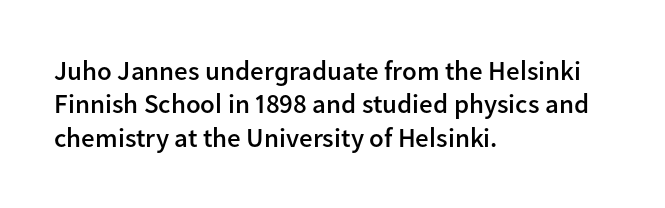
Moderately thickened strokes mark this as semibold type. A clean baseline with only descenders dipping below it. Line starts are locked; line ends wander. Honestly, the letter spacing is just normal — you wouldn't notice it. Italic? Not at all — the glyphs are vertical.
